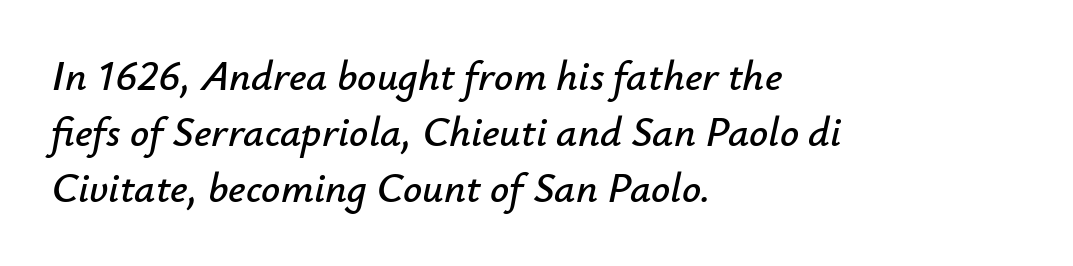
Each word holds together tightly as a unit, with standard inter-letter gaps. Is this a fixed-width face? No — the glyphs have proportional, varying widths. Notice how the passage keeps a crisp vertical edge on the left only. In terms of posture, this sample is oblique.
